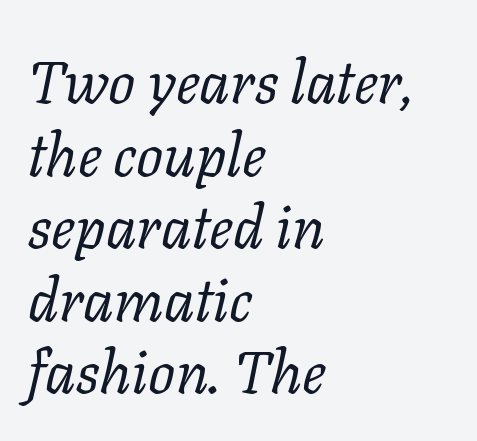
Q: Is the text bold? A: No.
Q: Is the text italic (slanted)? A: Yes, it leans right by about 11 degrees.
Q: Is the typeface a serif or a sans-serif typeface? A: Serif.
Q: Is the text underlined? A: No.
Q: How is the paragraph aligned? A: Left-aligned.
Q: Is the spacing between letters normal or unusually wide? A: Normal.
Q: Width (condensed, normal, or wide)? A: Normal.
Q: Stroke contrast? A: Low.
Q: x-height? A: Medium.
Q: Monospaced? A: No.
